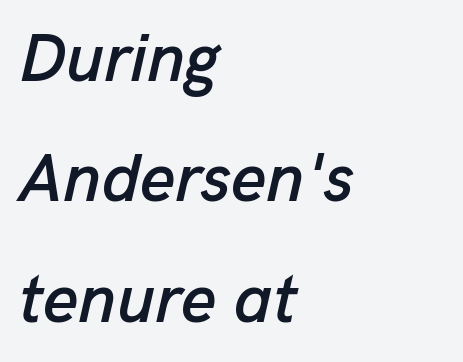
Inter-character spacing is left at the font's built-in metrics. An italicized treatment has been applied to the whole sample. Anything drawn beneath the words? Only blank space. The rag falls on the right side of this text block. Proportional: the letters do not fall into vertical columns.
